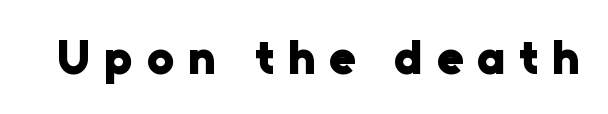
{"serif": "no", "italic": "no", "bold": "yes", "weight": "heavy", "width": "normal", "stroke_contrast": "low", "x_height": "medium", "monospaced": "no", "underline": "no", "letter_spacing": "wide", "letter_spacing_em": 0.29, "glyph_px": 48}
